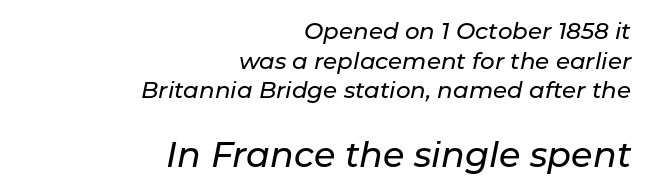
Q: Is the text italic (slanted)? A: Yes, it leans right by about 11 degrees.
Q: Is the text underlined? A: No.
Q: How is the paragraph aligned? A: Right-aligned.
Q: Is the spacing between letters normal or unusually wide? A: Normal.
Q: Is the spacing between lines tight, normal or loose? A: Normal.
Q: Which block of text is set in a larger size, the first (top) or the second (bottom)? A: The second (bottom) one.
Q: Width (condensed, normal, or wide)? A: Normal.
Q: Stroke contrast? A: Low.
Q: x-height? A: Medium.
Q: Monospaced? A: No.
